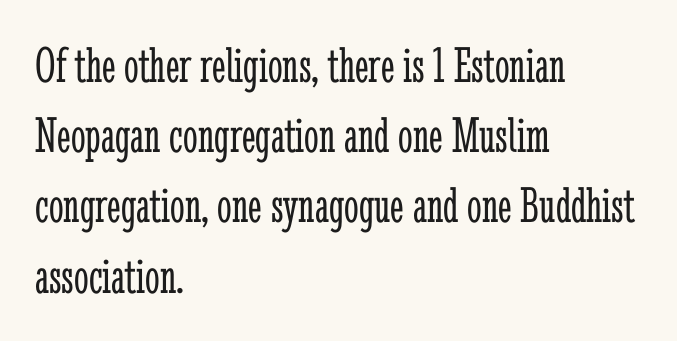
{"serif": "yes", "italic": "no", "bold": "no", "weight": "light", "width": "condensed", "stroke_contrast": "low", "x_height": "medium", "monospaced": "no", "underline": "no", "align": "left", "line_spacing": "normal", "line_spacing_ratio": 1.35, "letter_spacing": "normal", "letter_spacing_em": 0.0, "glyph_px": 52}
